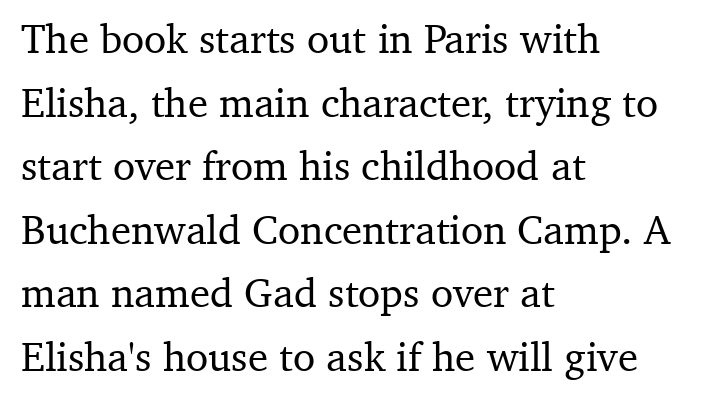
Does the copy run flush right? No — it runs flush left. Glyph-to-glyph distance matches everyday printed text. Notice how descenders clear the ascenders below comfortably — that's standard leading. Character widths vary here, with narrow letters taking less room than wide ones.
